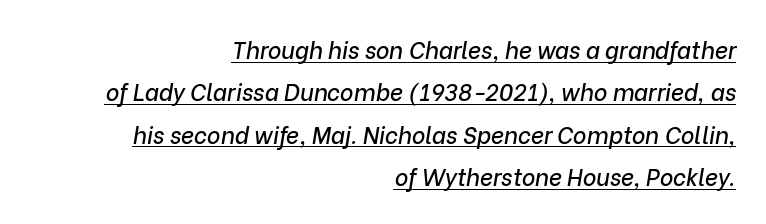
Is the letter spacing exaggerated? No — it looks like the ordinary default. The face used here appears with an underline applied. The rendering applies a slant to the glyphs. The lines in this sample share a right terminus and differ only in where they begin.
